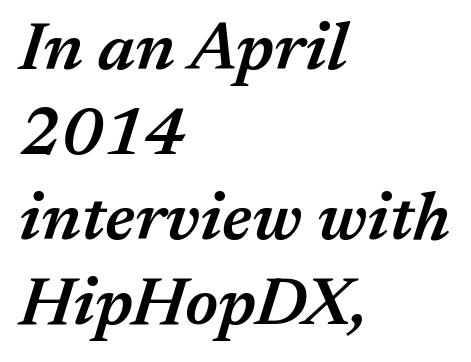
Q: Is the text bold? A: Semi-bold.
Q: Is the text italic (slanted)? A: Yes, it leans right by about 17 degrees.
Q: Is the text underlined? A: No.
Q: How is the paragraph aligned? A: Left-aligned.
Q: Is the spacing between letters normal or unusually wide? A: Normal.
Q: Is the spacing between lines tight, normal or loose? A: Normal.
Q: Width (condensed, normal, or wide)? A: Normal.
Q: Stroke contrast? A: Medium.
Q: x-height? A: Medium.
Q: Monospaced? A: No.
